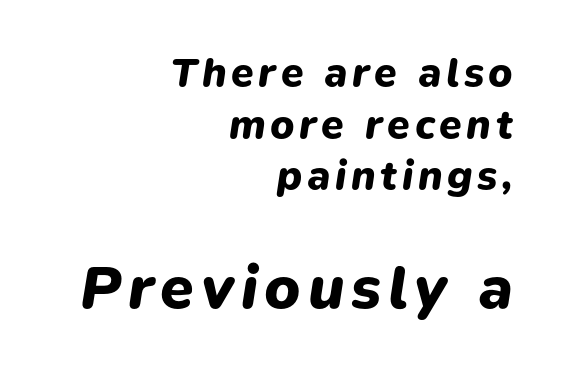
Varying glyph widths throughout — classic text-font behaviour. The designer left line spacing at the default. Style check: oblique. The ragged edge is on the left, which tells us the setting is flush right. Emphasis by weight is at full strength: bold. Bare-footed words on every line.
